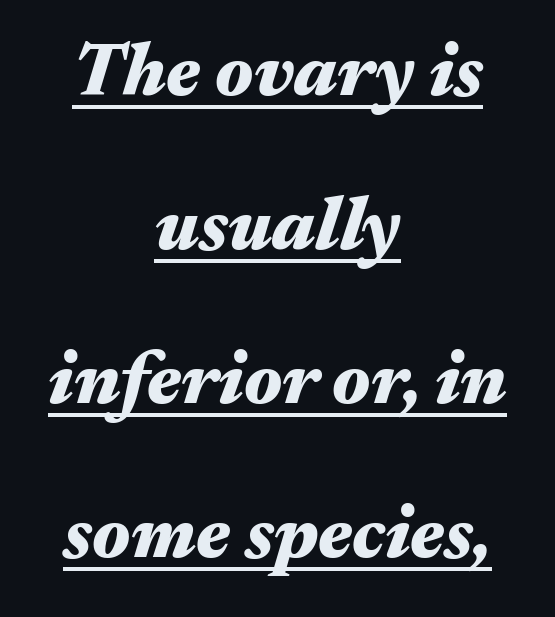
{"italic": "yes", "lean": "right", "slant_degrees": 17, "bold": "yes", "weight": "heavy", "width": "wide", "stroke_contrast": "medium", "x_height": "medium", "monospaced": "no", "underline": "yes", "align": "center", "line_spacing": "loose", "line_spacing_ratio": 2.08, "letter_spacing": "normal", "letter_spacing_em": 0.0, "glyph_px": 74}
